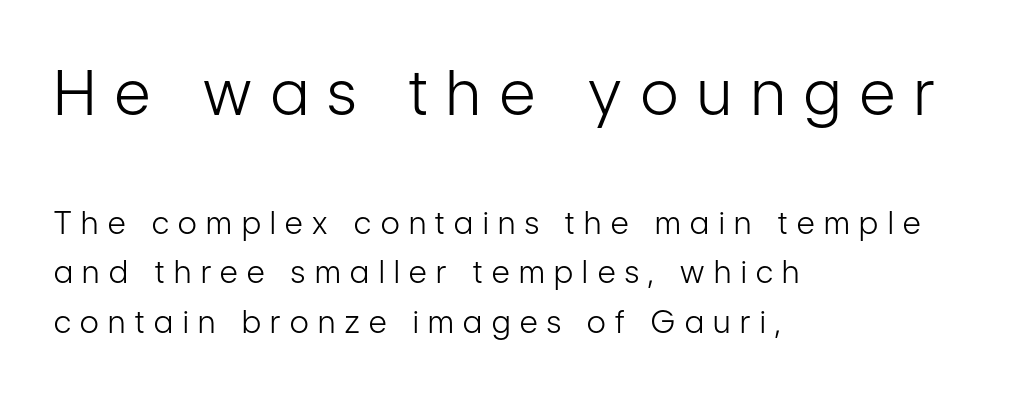
The image shows 62 px light, condensed sans-serif type, upright; set left-aligned, normal line spacing (1.6x), unusually wide letter spacing (+0.31 em), not underlined; the first (top) block is 2.0x larger; low stroke contrast and a medium x-height.
